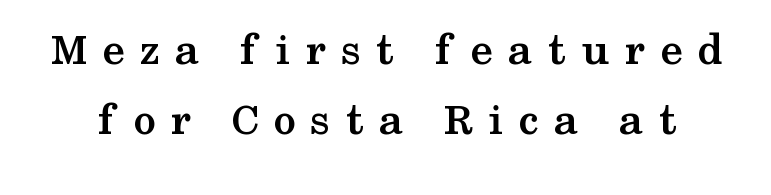
Each new line begins a customary step beneath the previous one. Check where the strokes stop: tiny serifs finish them off. Posture: vertical. What stands out about the letter spacing? Its width — letters are far apart.
